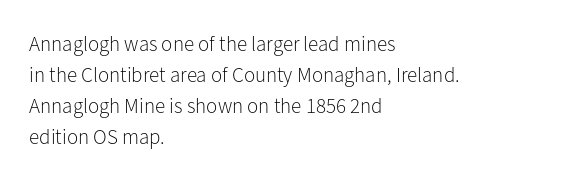
The image shows 21 px text type, upright; set left-aligned, normal line spacing (1.48x), normal letter spacing, not underlined.
